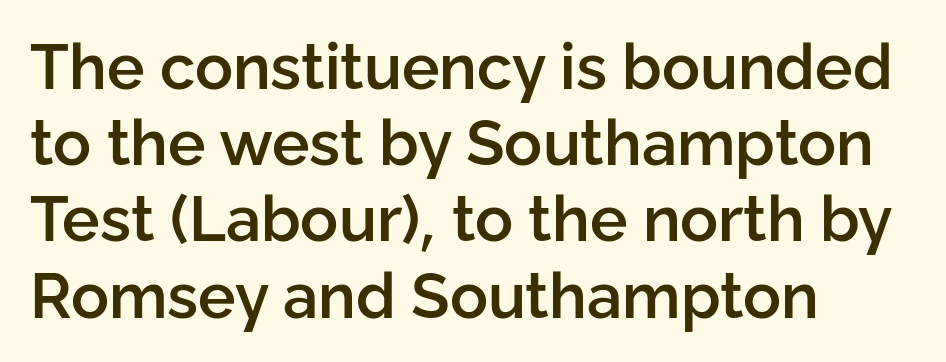
{"serif": "no", "italic": "no", "bold": "semi", "weight": "semibold", "width": "normal", "stroke_contrast": "low", "x_height": "medium", "monospaced": "no", "underline": "no", "align": "left", "line_spacing_ratio": 1.21, "letter_spacing": "normal", "letter_spacing_em": 0.0, "glyph_px": 63}
